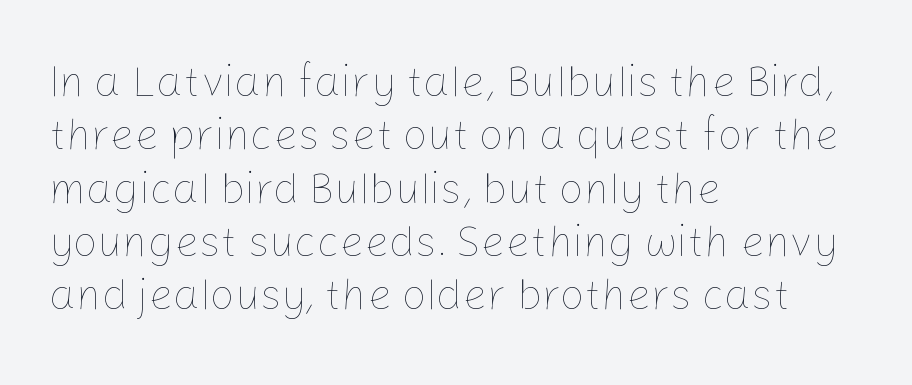
The image shows 43 px thin type, upright; set left-aligned, line spacing 1.24x, normal letter spacing, not underlined; low stroke contrast and a medium x-height.
